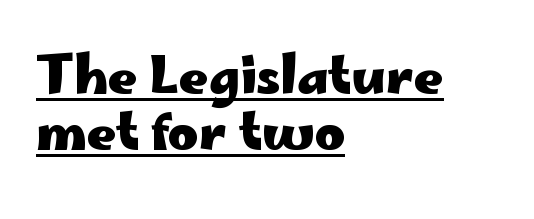
{"serif": "no", "italic": "no", "bold": "yes", "weight": "heavy", "width": "wide", "stroke_contrast": "low", "x_height": "small", "monospaced": "no", "underline": "yes", "align": "left", "line_spacing": "tight", "line_spacing_ratio": 1.1, "letter_spacing": "normal", "letter_spacing_em": 0.0, "glyph_px": 51}
